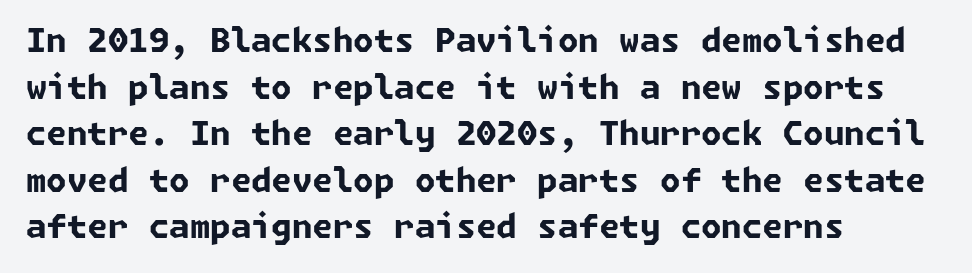
{"serif": "no", "bold": "yes", "weight": "bold", "width": "normal", "stroke_contrast": "low", "x_height": "medium", "underline": "no", "align": "left", "line_spacing": "normal", "line_spacing_ratio": 1.41, "letter_spacing": "normal", "letter_spacing_em": 0.0, "glyph_px": 33}
